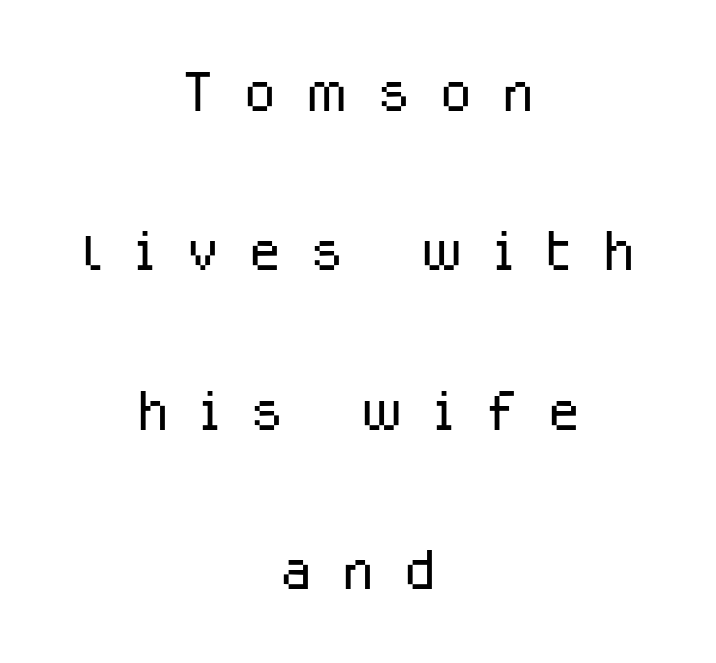
Q: Is the text bold? A: No.
Q: Is the text italic (slanted)? A: No, it is upright.
Q: Is the typeface a serif or a sans-serif typeface? A: Sans-serif.
Q: Is the text underlined? A: No.
Q: How is the paragraph aligned? A: Centered.
Q: Is the spacing between letters normal or unusually wide? A: Unusually wide.
Q: Is the spacing between lines tight, normal or loose? A: Loose.
Q: Width (condensed, normal, or wide)? A: Normal.
Q: Stroke contrast? A: Low.
Q: x-height? A: Medium.
Q: Monospaced? A: No.
